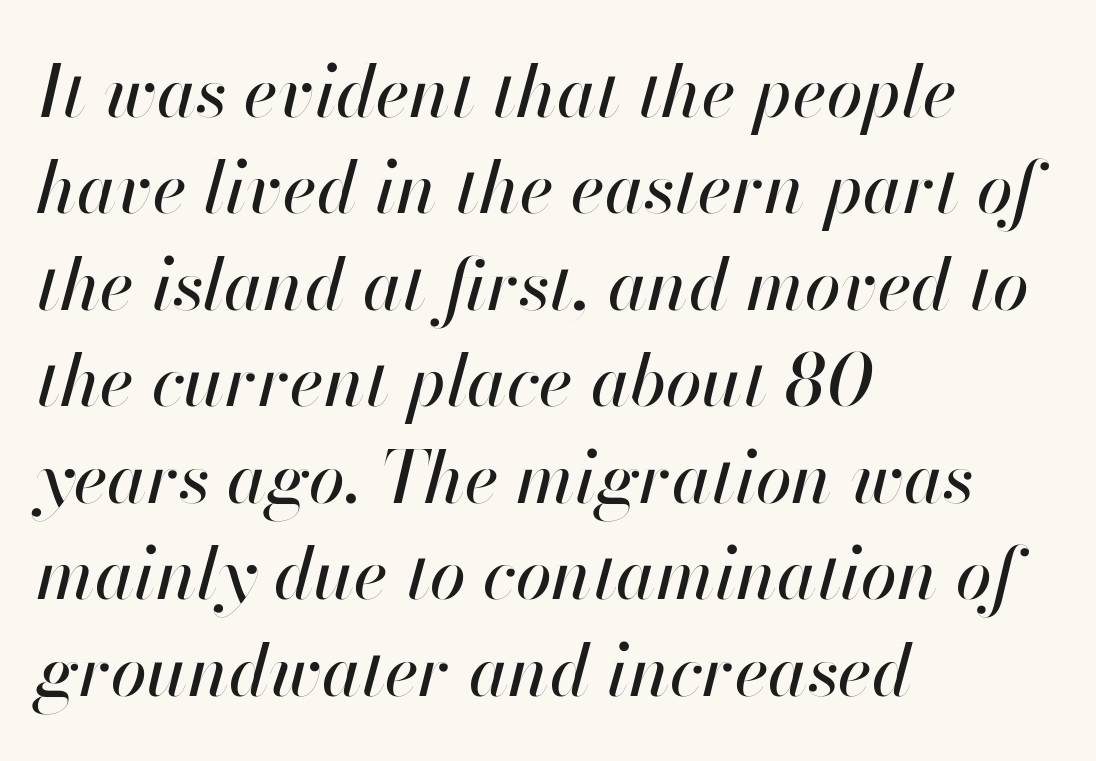
The image shows 72 px text type, italic (leaning right); set left-aligned, normal line spacing (1.34x), normal letter spacing, not underlined; high stroke contrast and a small x-height.
